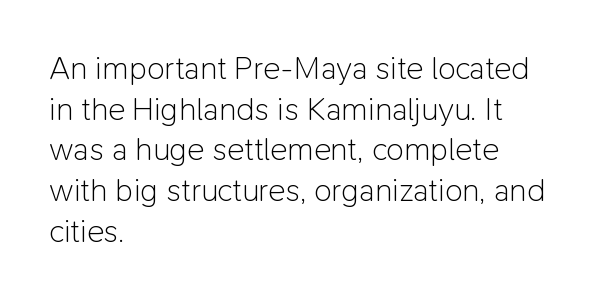
The image shows 32 px light sans-serif type, upright; set left-aligned, normal line spacing (1.27x), normal letter spacing, not underlined; low stroke contrast and a medium x-height.
